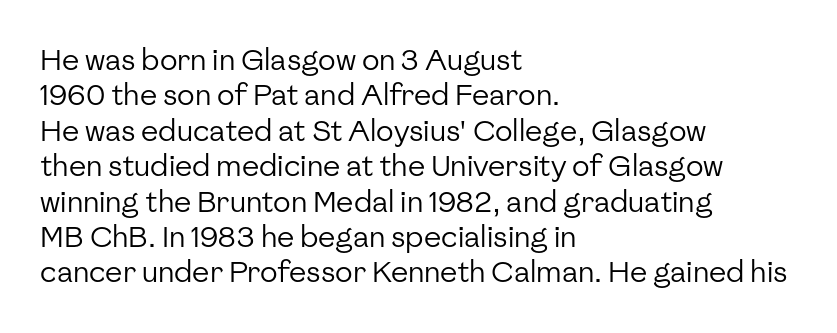
{"serif": "no", "italic": "no", "bold": "no", "weight": "regular", "width": "normal", "stroke_contrast": "low", "x_height": "medium", "monospaced": "no", "underline": "no", "align": "left", "line_spacing_ratio": 1.22, "letter_spacing": "normal", "letter_spacing_em": 0.0, "glyph_px": 29}
